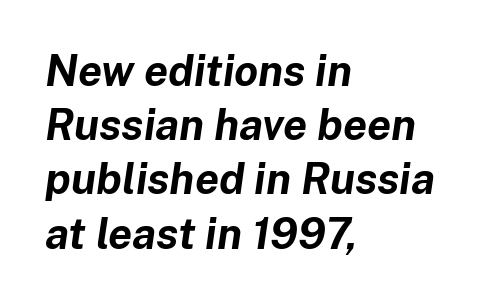
{"italic": "yes", "lean": "right", "slant_degrees": 8, "bold": "yes", "weight": "bold", "width": "normal", "stroke_contrast": "low", "x_height": "medium", "monospaced": "no", "underline": "no", "align": "left", "line_spacing": "normal", "line_spacing_ratio": 1.26, "letter_spacing": "normal", "letter_spacing_em": 0.0, "glyph_px": 43}
